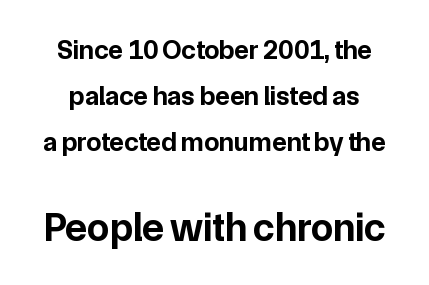
{"serif": "no", "italic": "no", "bold": "yes", "weight": "bold", "width": "normal", "stroke_contrast": "low", "x_height": "medium", "monospaced": "no", "underline": "no", "line_spacing": "normal", "line_spacing_ratio": 1.7, "letter_spacing": "normal", "letter_spacing_em": 0.0, "larger_block": "second", "size_ratio": 1.48, "glyph_px": 40}
